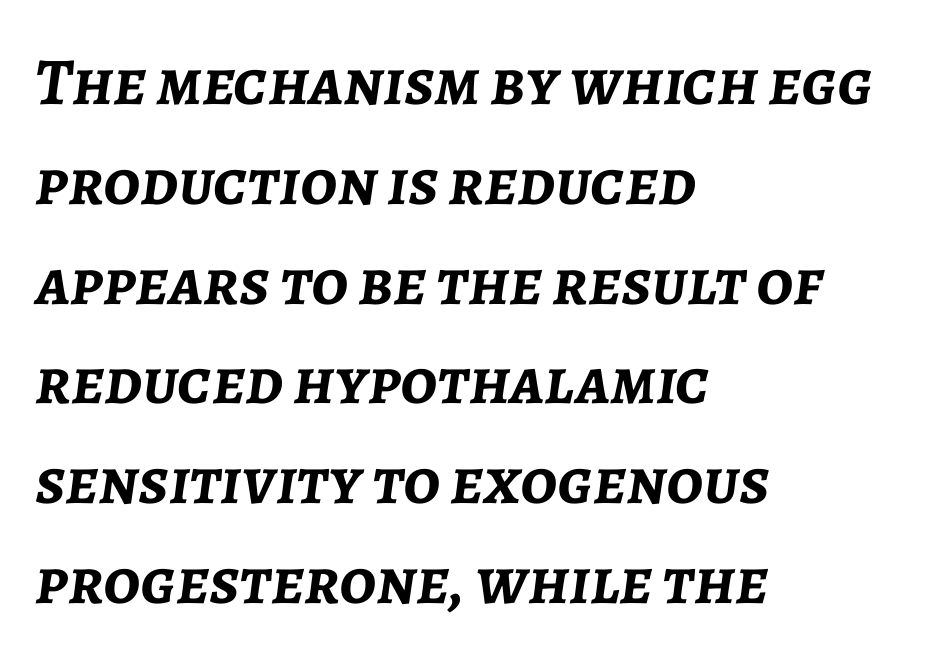
The image shows 67 px semibold type, italic (leaning right); set left-aligned, normal line spacing (1.49x), normal letter spacing, not underlined; low stroke contrast and a medium x-height.
